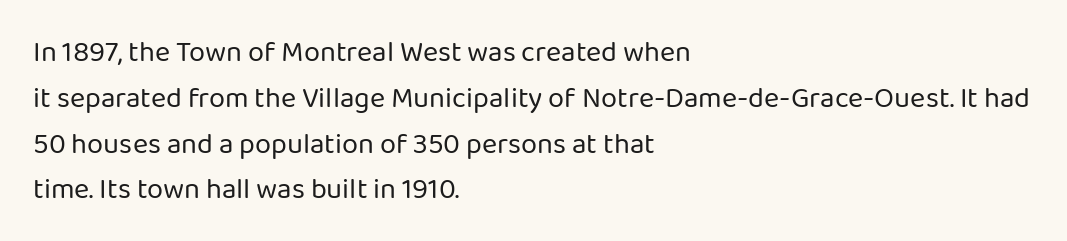
The image shows 29 px regular-weight sans-serif type, upright; set left-aligned, normal line spacing (1.58x), normal letter spacing, not underlined; low stroke contrast and a medium x-height.
